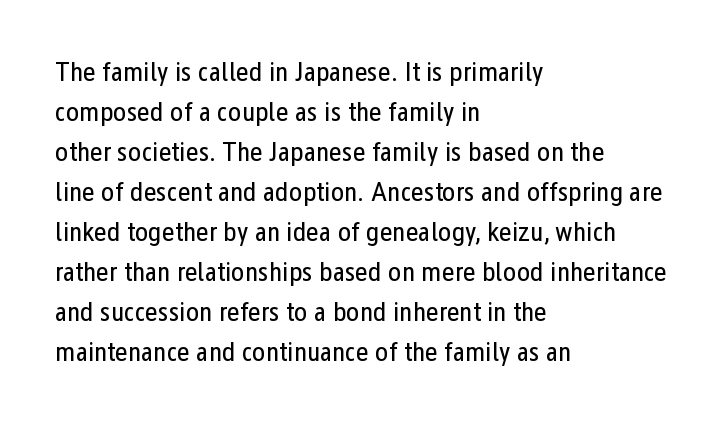
Q: Is the text bold? A: No.
Q: Is the text italic (slanted)? A: No, it is upright.
Q: Is the typeface a serif or a sans-serif typeface? A: Sans-serif.
Q: Is the text underlined? A: No.
Q: How is the paragraph aligned? A: Left-aligned.
Q: Is the spacing between letters normal or unusually wide? A: Normal.
Q: Is the spacing between lines tight, normal or loose? A: Normal.
Q: Width (condensed, normal, or wide)? A: Condensed.
Q: Stroke contrast? A: Low.
Q: x-height? A: Medium.
Q: Monospaced? A: No.
